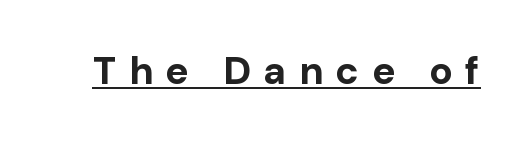
{"serif": "no", "italic": "no", "bold": "yes", "weight": "bold", "width": "normal", "stroke_contrast": "low", "x_height": "medium", "monospaced": "no", "underline": "yes", "letter_spacing": "wide", "letter_spacing_em": 0.32, "glyph_px": 39}
